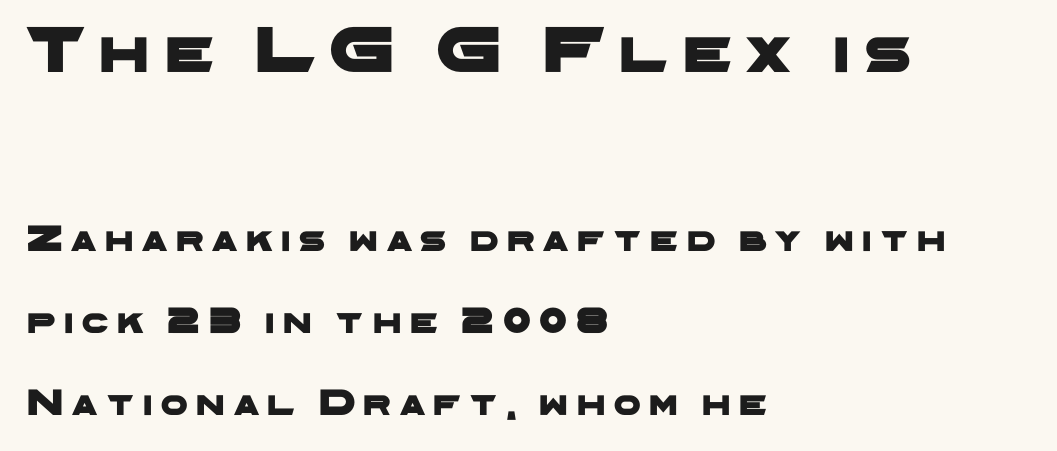
The designer dialed line spacing up above the default. The lines are quadded left. Loose tracking; the words dissolve into strings of separated letters. Size contrast runs from large at the top to small at the bottom.
